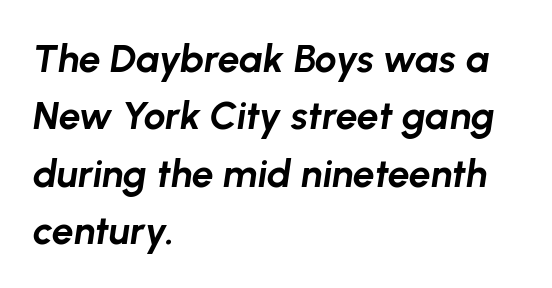
Q: Is the text bold? A: Yes.
Q: Is the text italic (slanted)? A: Yes, it leans right by about 8 degrees.
Q: Is the text underlined? A: No.
Q: How is the paragraph aligned? A: Left-aligned.
Q: Is the spacing between letters normal or unusually wide? A: Normal.
Q: Is the spacing between lines tight, normal or loose? A: Normal.
Q: Width (condensed, normal, or wide)? A: Normal.
Q: Stroke contrast? A: Low.
Q: x-height? A: Medium.
Q: Monospaced? A: No.
